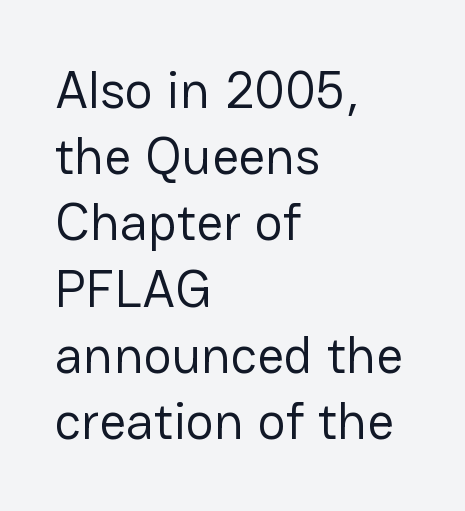
Q: Is the text bold? A: No.
Q: Is the text italic (slanted)? A: No, it is upright.
Q: Is the typeface a serif or a sans-serif typeface? A: Sans-serif.
Q: Is the text underlined? A: No.
Q: How is the paragraph aligned? A: Left-aligned.
Q: Is the spacing between letters normal or unusually wide? A: Normal.
Q: Is the spacing between lines tight, normal or loose? A: Normal.
Q: Width (condensed, normal, or wide)? A: Normal.
Q: Stroke contrast? A: Low.
Q: x-height? A: Medium.
Q: Monospaced? A: No.
